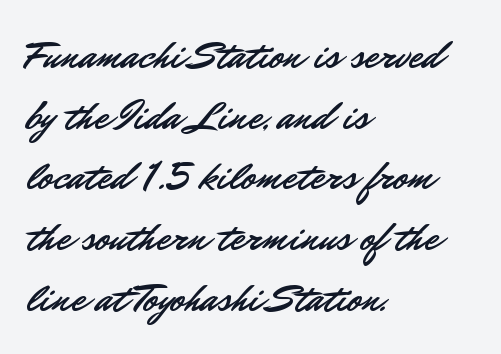
Q: Is the text italic (slanted)? A: Yes.
Q: Is the typeface a serif or a sans-serif typeface? A: Sans-serif.
Q: Is the text underlined? A: No.
Q: How is the paragraph aligned? A: Left-aligned.
Q: Is the spacing between letters normal or unusually wide? A: Normal.
Q: Is the spacing between lines tight, normal or loose? A: Normal.
Q: Width (condensed, normal, or wide)? A: Normal.
Q: Stroke contrast? A: Low.
Q: x-height? A: Small.
Q: Monospaced? A: No.
